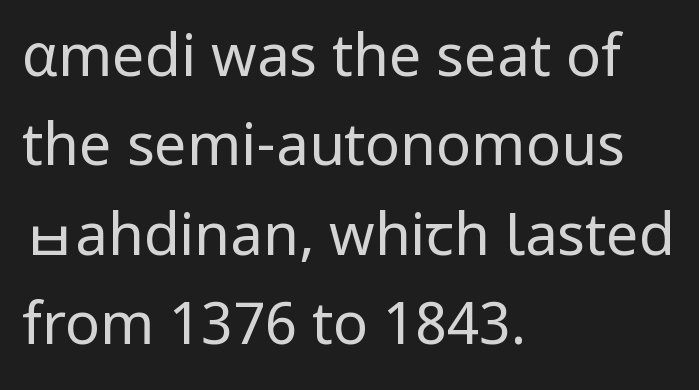
The image shows 58 px regular-weight sans-serif type, upright; set left-aligned, normal line spacing (1.54x), normal letter spacing, not underlined; low stroke contrast and a medium x-height.
